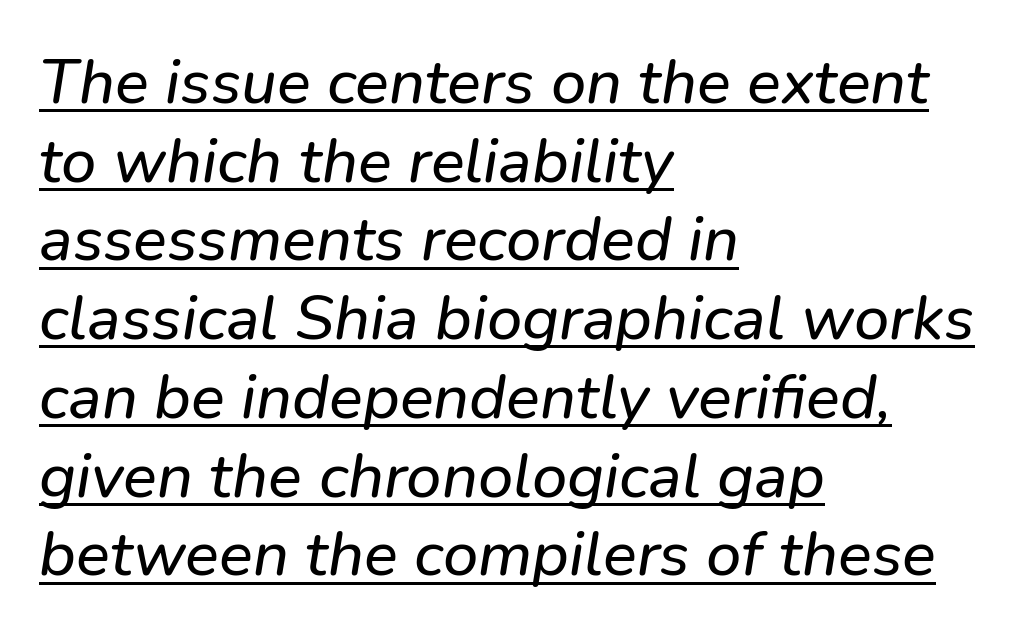
The image shows 63 px sans-serif type; set left-aligned, normal line spacing (1.25x), normal letter spacing, underlined; low stroke contrast and a medium x-height.
